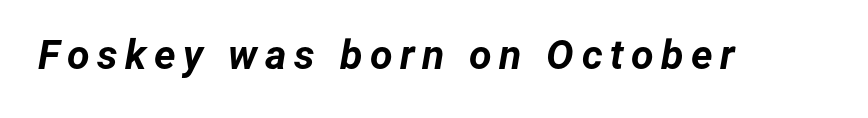
The image shows 41 px bold type, italic (leaning right); set not underlined; low stroke contrast and a medium x-height.
